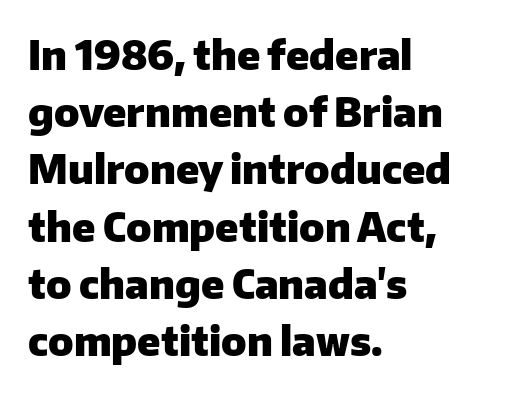
Q: Is the text bold? A: Yes.
Q: Is the text italic (slanted)? A: No, it is upright.
Q: Is the typeface a serif or a sans-serif typeface? A: Sans-serif.
Q: Is the text underlined? A: No.
Q: How is the paragraph aligned? A: Left-aligned.
Q: Is the spacing between letters normal or unusually wide? A: Normal.
Q: Is the spacing between lines tight, normal or loose? A: Normal.
Q: Width (condensed, normal, or wide)? A: Normal.
Q: Stroke contrast? A: Low.
Q: x-height? A: Medium.
Q: Monospaced? A: No.
